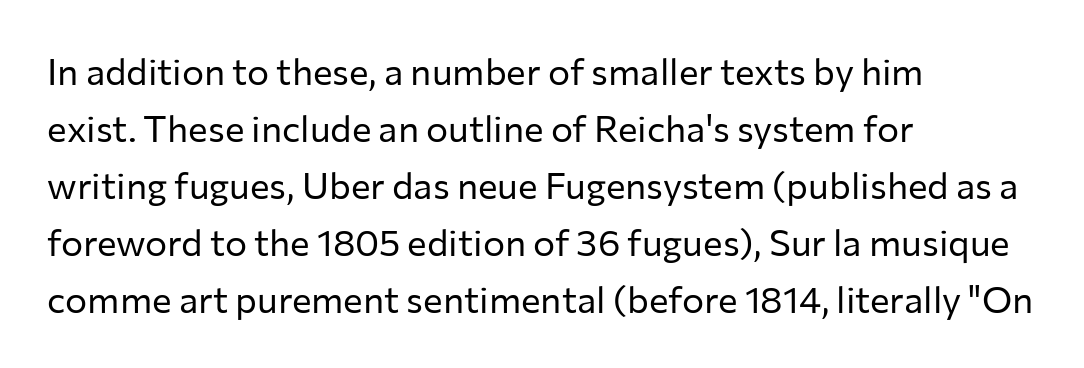
The image shows 37 px regular-weight sans-serif type, upright; set left-aligned, normal line spacing (1.54x), normal letter spacing, not underlined; low stroke contrast and a medium x-height.
